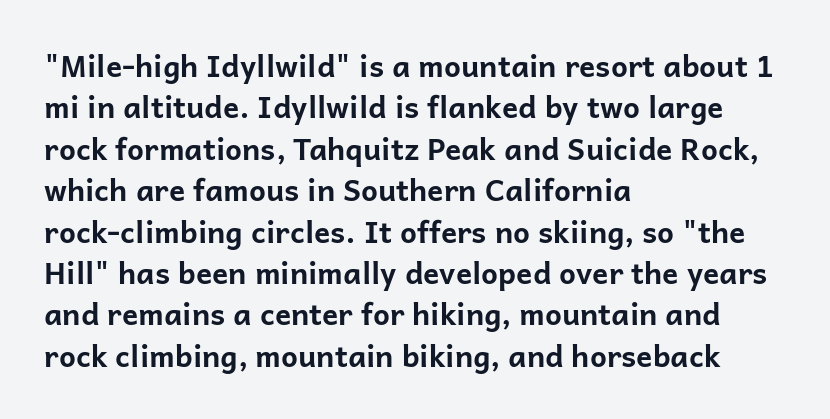
Q: Is the text bold? A: Yes.
Q: Is the text italic (slanted)? A: No, it is upright.
Q: Is the typeface a serif or a sans-serif typeface? A: Sans-serif.
Q: Is the text underlined? A: No.
Q: How is the paragraph aligned? A: Left-aligned.
Q: Is the spacing between letters normal or unusually wide? A: Normal.
Q: Is the spacing between lines tight, normal or loose? A: Normal.
Q: Width (condensed, normal, or wide)? A: Normal.
Q: Stroke contrast? A: Low.
Q: x-height? A: Medium.
Q: Monospaced? A: No.
